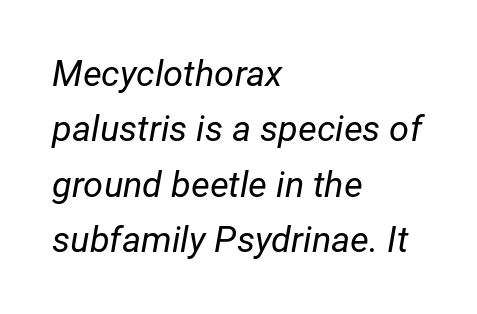
Q: Is the text bold? A: No.
Q: Is the text italic (slanted)? A: Yes, it leans right by about 12 degrees.
Q: Is the text underlined? A: No.
Q: How is the paragraph aligned? A: Left-aligned.
Q: Is the spacing between letters normal or unusually wide? A: Normal.
Q: Is the spacing between lines tight, normal or loose? A: Normal.
Q: Width (condensed, normal, or wide)? A: Normal.
Q: Stroke contrast? A: Low.
Q: x-height? A: Medium.
Q: Monospaced? A: No.
